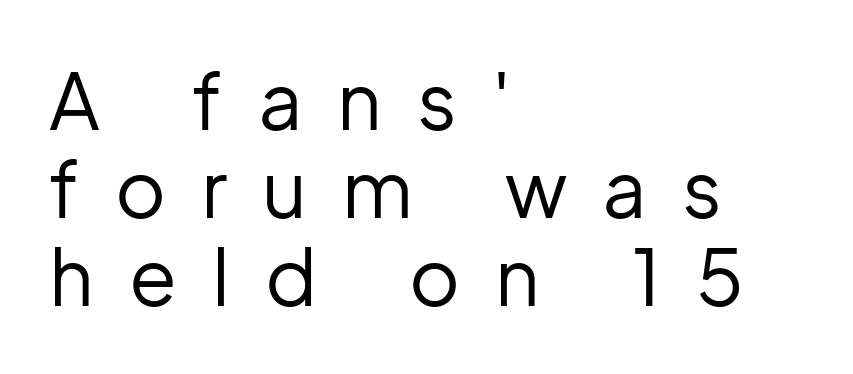
The image shows 78 px regular-weight sans-serif type, upright; set left-aligned, tight line spacing (1.13x), unusually wide letter spacing (+0.45 em), not underlined; low stroke contrast and a medium x-height.
